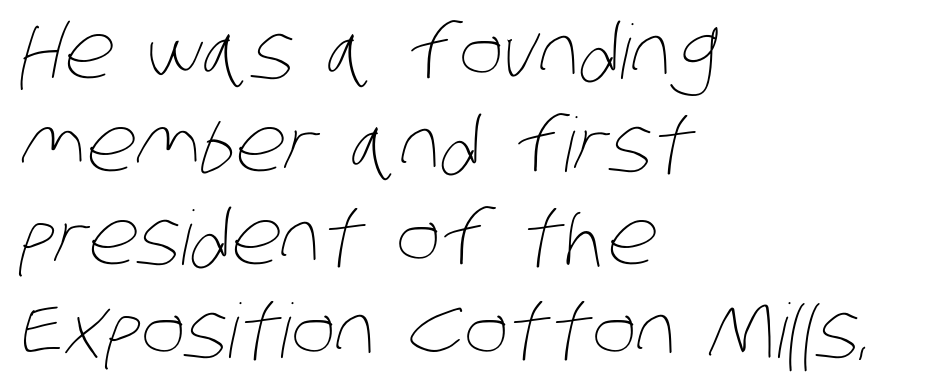
{"bold": "no", "weight": "thin", "width": "condensed", "stroke_contrast": "low", "x_height": "large", "monospaced": "no", "underline": "no", "align": "left", "line_spacing_ratio": 1.24, "letter_spacing": "normal", "letter_spacing_em": 0.0, "glyph_px": 75}
